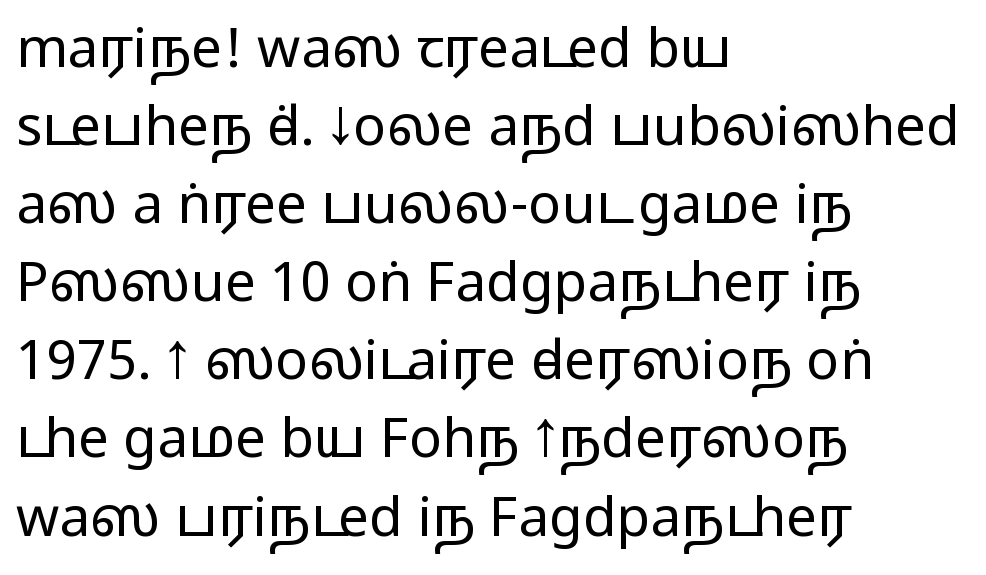
{"serif": "no", "italic": "no", "bold": "no", "weight": "regular", "width": "wide", "stroke_contrast": "low", "x_height": "medium", "monospaced": "no", "underline": "no", "align": "left", "line_spacing": "normal", "line_spacing_ratio": 1.42, "letter_spacing": "normal", "letter_spacing_em": 0.0, "glyph_px": 55}
